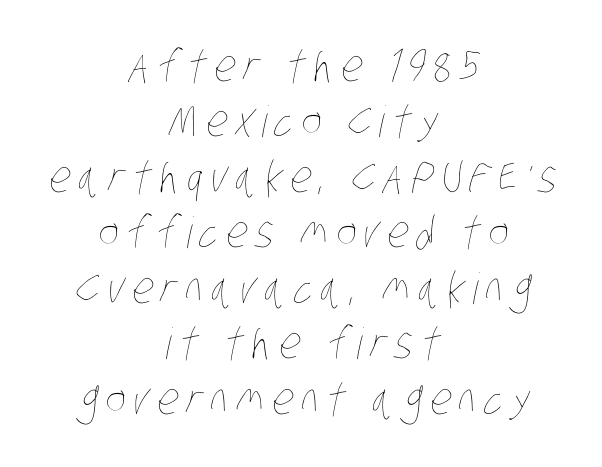
The image shows 43 px thin, condensed type; set centered, normal line spacing (1.29x), not underlined; low stroke contrast and a large x-height.
